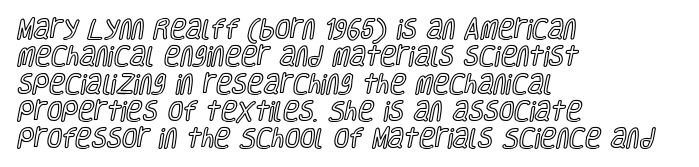
Q: Is the text italic (slanted)? A: Yes.
Q: Is the text underlined? A: No.
Q: How is the paragraph aligned? A: Left-aligned.
Q: Is the spacing between letters normal or unusually wide? A: Normal.
